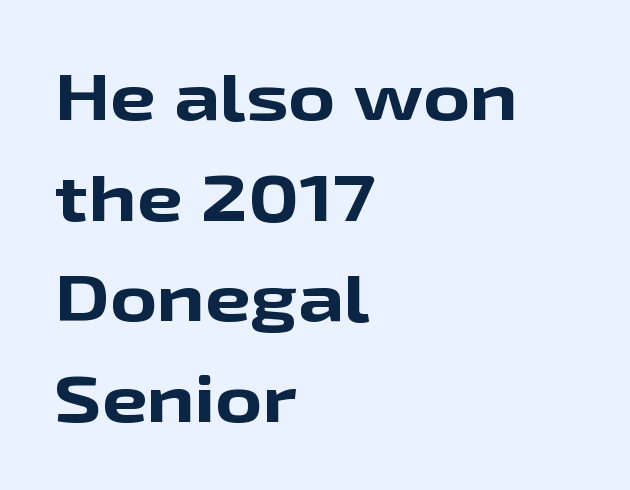
{"serif": "no", "italic": "no", "bold": "yes", "weight": "bold", "width": "wide", "stroke_contrast": "low", "x_height": "medium", "monospaced": "no", "underline": "no", "align": "left", "line_spacing": "normal", "line_spacing_ratio": 1.55, "letter_spacing": "normal", "letter_spacing_em": 0.0, "glyph_px": 65}
